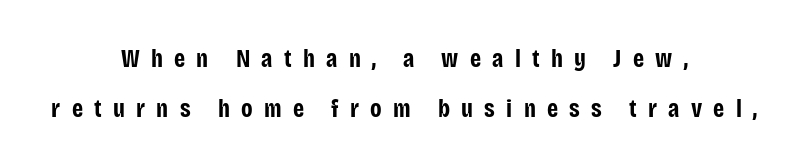
Check the space under the baseline: it is left empty. These lines have a slow, spaced-out rhythm from letter to letter. The rendering uses a bold face; every stroke is thick and dark. Teacher's note: observe the equal gaps on both sides — that is centered alignment.
